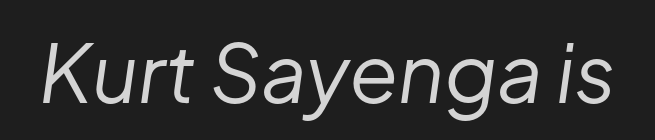
Q: Is the text bold? A: No.
Q: Is the text italic (slanted)? A: Yes, it leans right by about 8 degrees.
Q: Is the text underlined? A: No.
Q: Is the spacing between letters normal or unusually wide? A: Normal.
Q: Width (condensed, normal, or wide)? A: Normal.
Q: Stroke contrast? A: Low.
Q: x-height? A: Medium.
Q: Monospaced? A: No.
